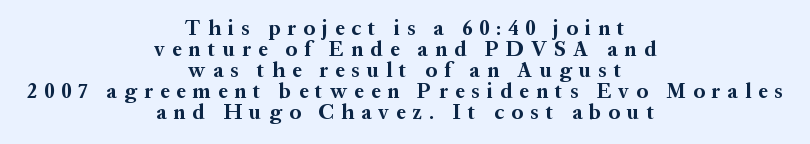
{"italic": "no", "bold": "yes", "underline": "no", "align": "center", "line_spacing": "tight", "line_spacing_ratio": 1.0, "letter_spacing": "wide", "letter_spacing_em": 0.34, "glyph_px": 21}
